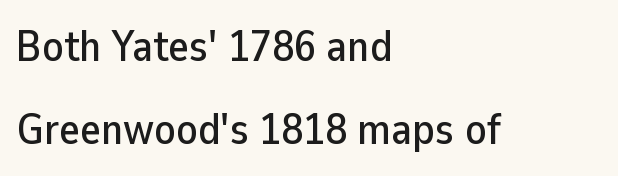
The font family rendered here belongs to the sans-serif group. The rendering anchors every line to the left-hand side. Unlike italic type, these characters show no tilt at all. The gaps between neighbouring characters are ordinary and unremarkable. Beneath every word, the page is bare.
